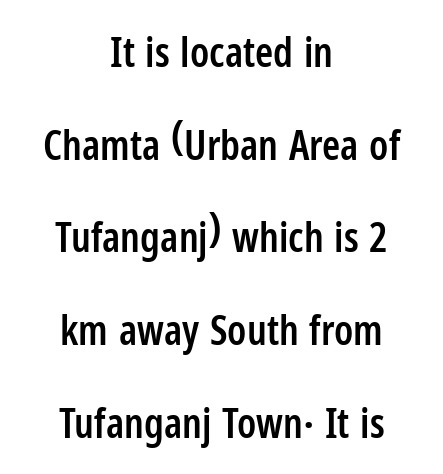
The tracking reads as untouched default to a designer's eye. The letters advance in unequal steps, a hallmark of proportional type. Do the letters lean? They stand straight. Regarding leading, the lines here are spaced well apart.
